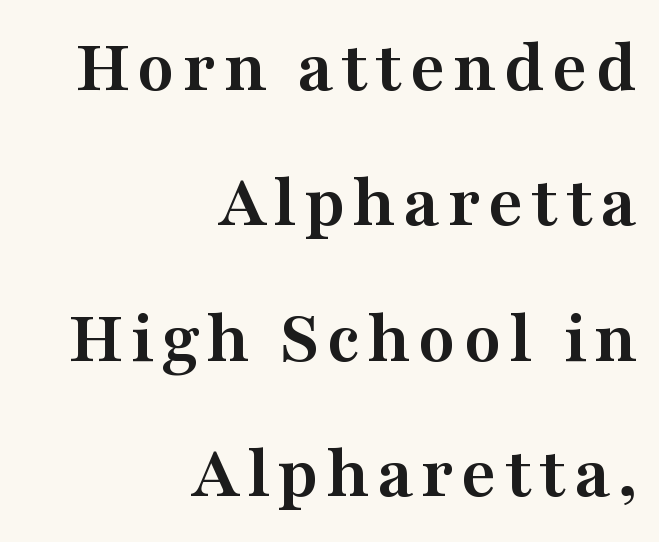
The rag falls on the left side of this text block. Do the characters align in a grid? No, the font is proportional. The space beneath each line is pristine and unruled. Bold? Absolutely — the strokes are thick and heavy. This is the regular roman posture of the typeface.
